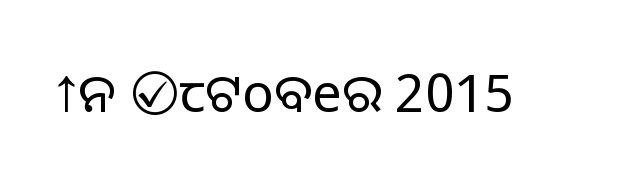
The image shows 53 px light sans-serif type, upright; set normal letter spacing, not underlined; low stroke contrast and a medium x-height.
